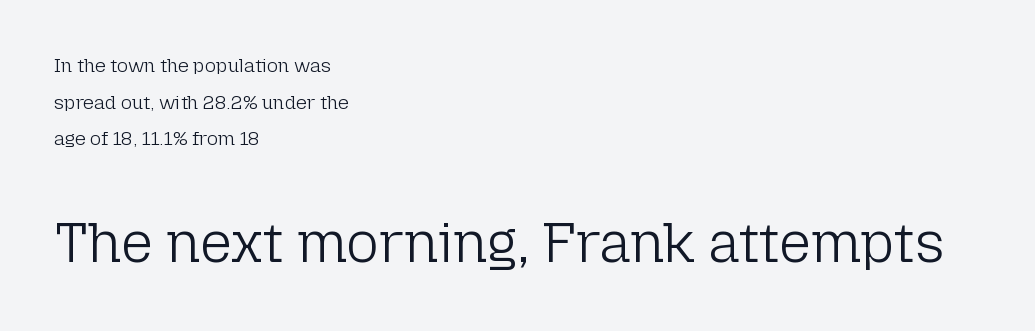
Q: Is the text bold? A: No.
Q: Is the text italic (slanted)? A: No, it is upright.
Q: Is the typeface a serif or a sans-serif typeface? A: Sans-serif.
Q: Is the text underlined? A: No.
Q: How is the paragraph aligned? A: Left-aligned.
Q: Is the spacing between letters normal or unusually wide? A: Normal.
Q: Is the spacing between lines tight, normal or loose? A: Loose.
Q: Which block of text is set in a larger size, the first (top) or the second (bottom)? A: The second (bottom) one.
Q: Width (condensed, normal, or wide)? A: Normal.
Q: Stroke contrast? A: Low.
Q: x-height? A: Medium.
Q: Monospaced? A: No.
